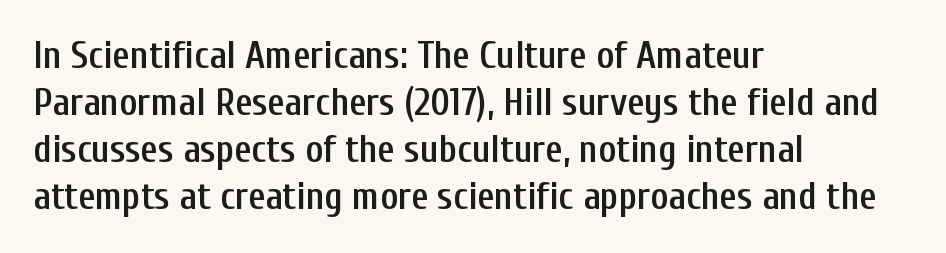
The image shows 38 px semibold, condensed sans-serif type, upright; set left-aligned, line spacing 1.24x, normal letter spacing, not underlined; low stroke contrast and a medium x-height.
